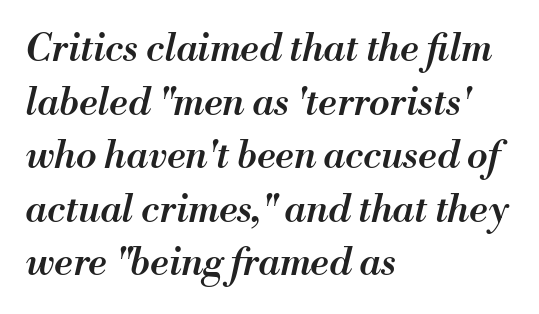
{"italic": "yes", "lean": "right", "slant_degrees": 13, "bold": "semi", "weight": "semibold", "width": "normal", "stroke_contrast": "medium", "x_height": "small", "monospaced": "no", "underline": "no", "align": "left", "line_spacing": "normal", "line_spacing_ratio": 1.41, "letter_spacing": "normal", "letter_spacing_em": 0.0, "glyph_px": 38}
